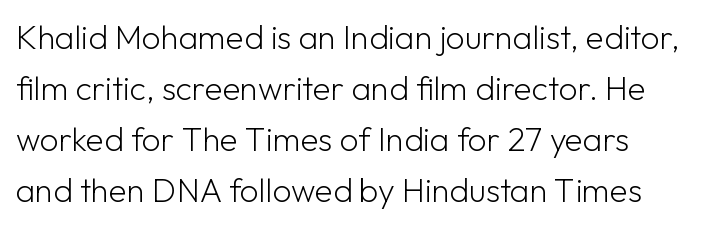
The image shows 33 px light sans-serif type, upright; set normal line spacing (1.55x), normal letter spacing, not underlined; low stroke contrast and a medium x-height.
